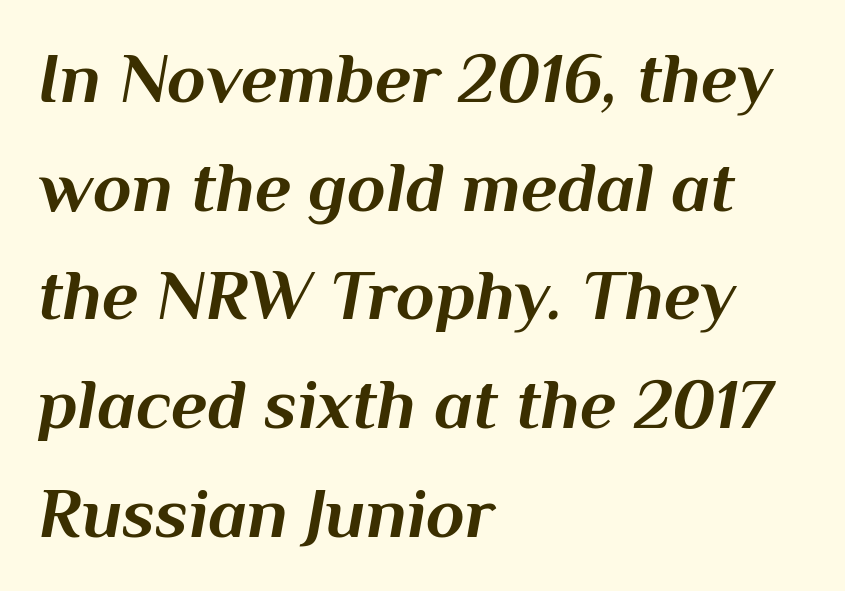
You could not count columns in this text — the font is proportionally spaced. Slant detected: the letters are inclined. Short and long lines alike share a common starting point at left. The letters are bold, with thick, heavy strokes.
